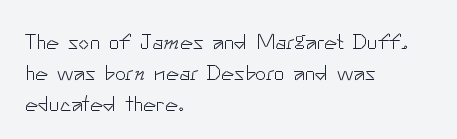
The image shows 22 px text type, upright; set left-aligned, normal line spacing (1.4x), normal letter spacing, not underlined.
